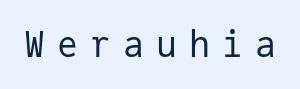
{"serif": "no", "italic": "no", "bold": "no", "weight": "regular", "width": "normal", "stroke_contrast": "low", "x_height": "medium", "monospaced": "yes", "underline": "no", "letter_spacing": "wide", "letter_spacing_em": 0.34, "glyph_px": 35}
